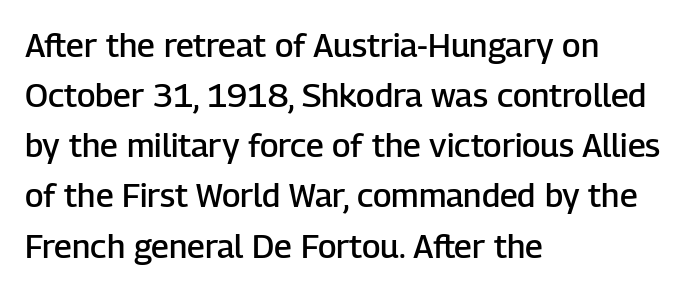
The image shows 33 px semibold sans-serif type, upright; set left-aligned, normal line spacing (1.52x), normal letter spacing, not underlined; low stroke contrast and a medium x-height.
